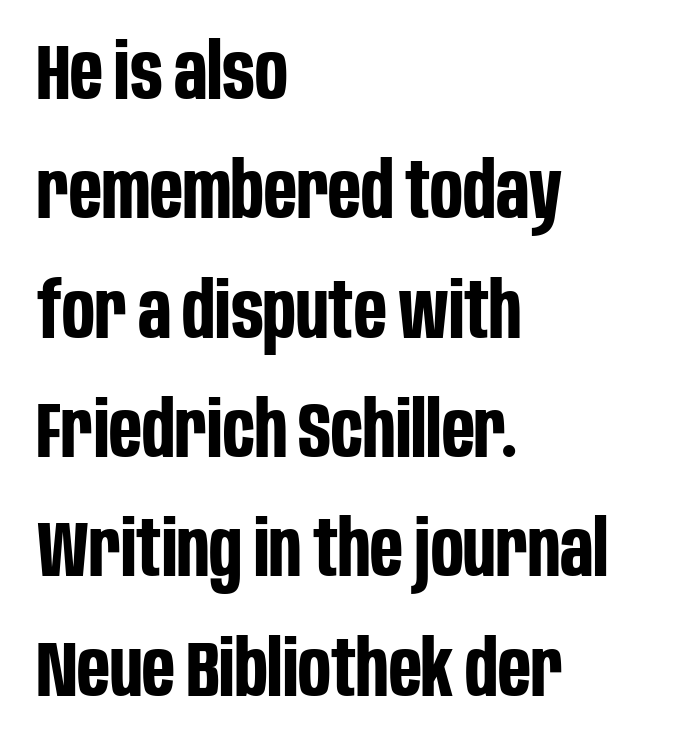
{"serif": "no", "italic": "no", "bold": "yes", "weight": "bold", "width": "condensed", "stroke_contrast": "low", "x_height": "large", "monospaced": "no", "underline": "no", "align": "left", "line_spacing": "normal", "line_spacing_ratio": 1.55, "letter_spacing": "normal", "letter_spacing_em": 0.0, "glyph_px": 77}
